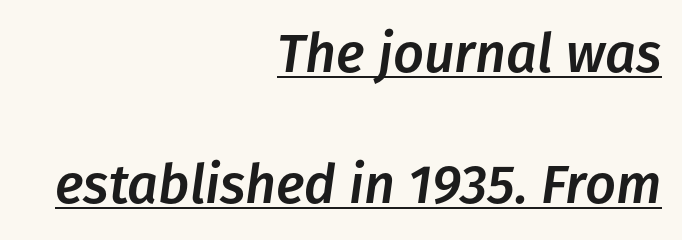
Words appear dense and cohesive because spacing is normal. The lines are quadded right. Successive baselines arrive slowly, with a big drop between each. Looks like regular typesetting: each glyph gets only the width it needs.
